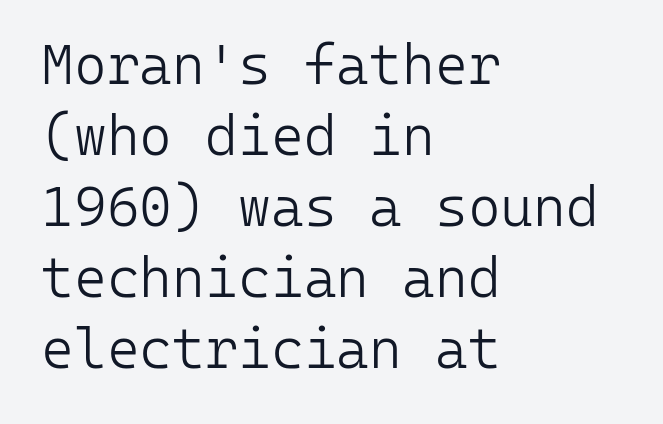
The image shows 56 px light sans-serif type, upright, monospaced; set left-aligned, normal line spacing (1.27x), normal letter spacing, not underlined; low stroke contrast and a medium x-height.
